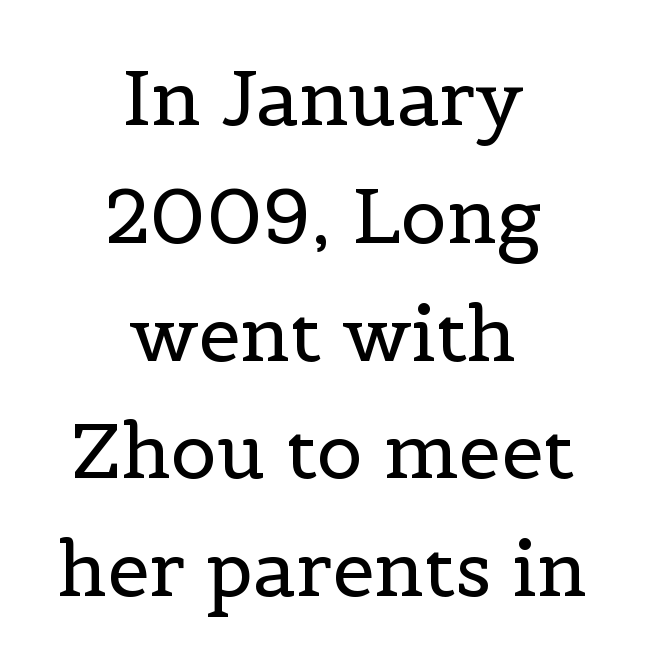
Q: Is the text bold? A: No.
Q: Is the text italic (slanted)? A: No, it is upright.
Q: Is the typeface a serif or a sans-serif typeface? A: Serif.
Q: Is the text underlined? A: No.
Q: How is the paragraph aligned? A: Centered.
Q: Is the spacing between letters normal or unusually wide? A: Normal.
Q: Is the spacing between lines tight, normal or loose? A: Normal.
Q: Width (condensed, normal, or wide)? A: Normal.
Q: x-height? A: Medium.
Q: Monospaced? A: No.
